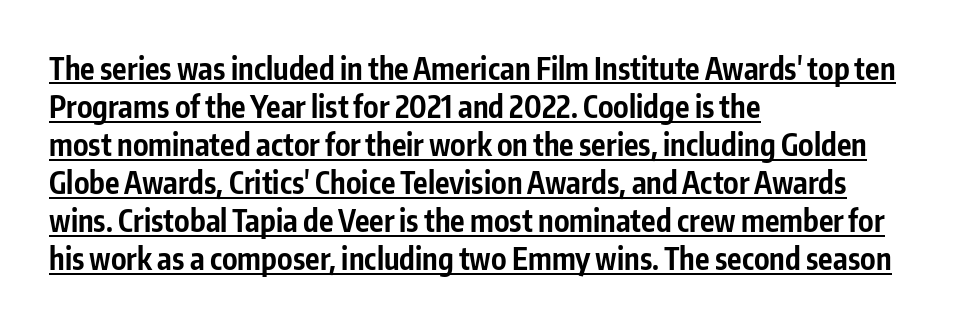
The image shows 30 px bold, condensed sans-serif type, upright; set left-aligned, normal line spacing (1.27x), normal letter spacing, underlined; low stroke contrast and a medium x-height.
